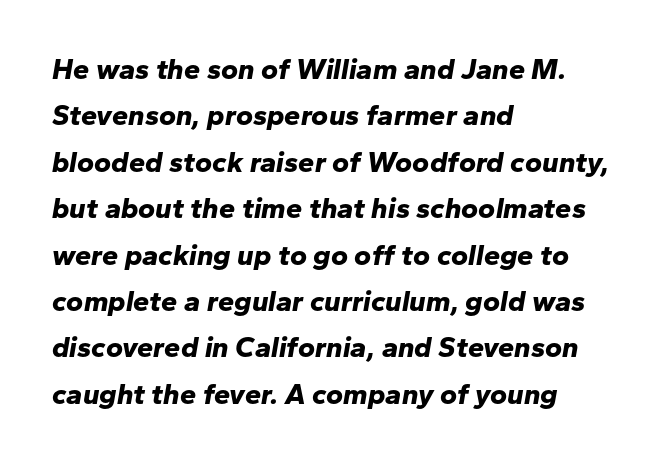
The image shows 29 px bold type, italic (leaning right); set left-aligned, normal line spacing (1.6x), normal letter spacing, not underlined; low stroke contrast and a medium x-height.
